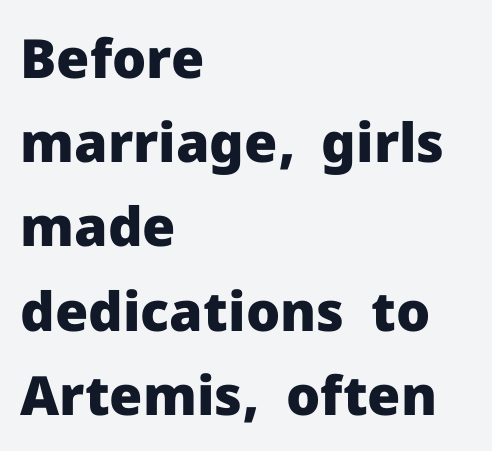
The image shows 54 px heavy sans-serif type, upright; set left-aligned, normal line spacing (1.56x), normal letter spacing, not underlined; low stroke contrast and a medium x-height.
